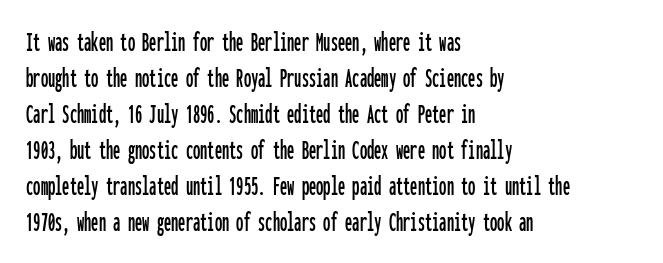
The image shows 29 px condensed sans-serif type, upright, monospaced; set left-aligned, line spacing 1.24x, normal letter spacing, not underlined; low stroke contrast and a medium x-height.
